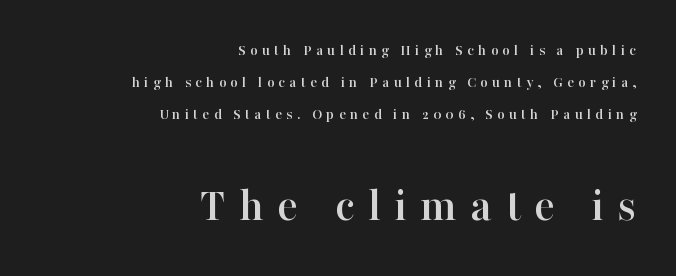
Q: Is the text italic (slanted)? A: No, it is upright.
Q: Is the typeface a serif or a sans-serif typeface? A: Serif.
Q: Is the text underlined? A: No.
Q: How is the paragraph aligned? A: Right-aligned.
Q: Is the spacing between letters normal or unusually wide? A: Unusually wide.
Q: Is the spacing between lines tight, normal or loose? A: Loose.
Q: Which block of text is set in a larger size, the first (top) or the second (bottom)? A: The second (bottom) one.
Q: Width (condensed, normal, or wide)? A: Normal.
Q: Stroke contrast? A: High.
Q: x-height? A: Medium.
Q: Monospaced? A: No.
